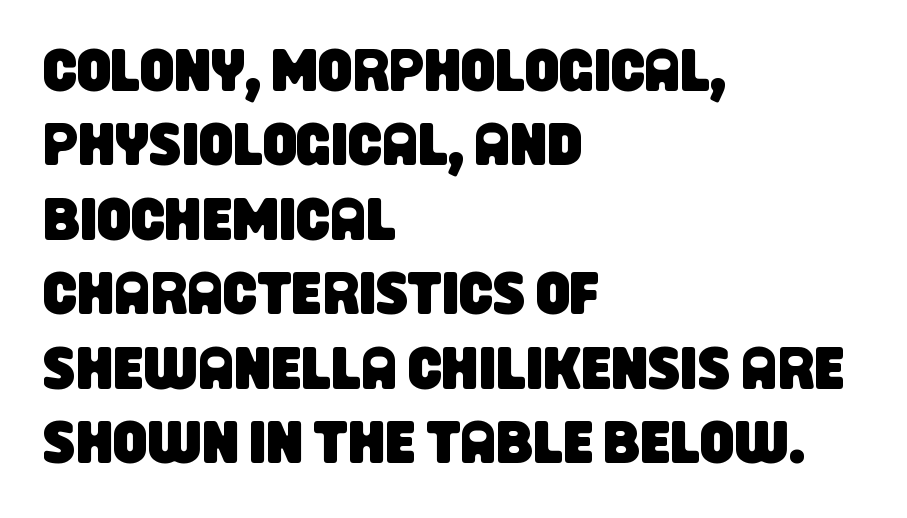
Any mark beneath the type? The region is blank. The rendering keeps characters at their native spacing. Proportional: the letters do not fall into vertical columns. The paragraph has a hard left edge and a soft right edge. I'd call this a sans setting — the letters go barefoot.
